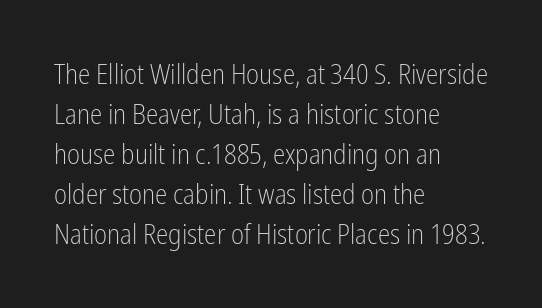
Q: Is the text bold? A: No.
Q: Is the text italic (slanted)? A: No, it is upright.
Q: Is the typeface a serif or a sans-serif typeface? A: Sans-serif.
Q: Is the text underlined? A: No.
Q: How is the paragraph aligned? A: Left-aligned.
Q: Is the spacing between letters normal or unusually wide? A: Normal.
Q: Is the spacing between lines tight, normal or loose? A: Normal.
Q: Width (condensed, normal, or wide)? A: Condensed.
Q: Stroke contrast? A: Low.
Q: x-height? A: Medium.
Q: Monospaced? A: No.
